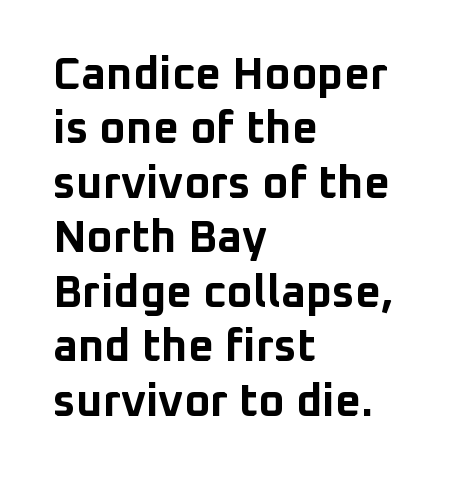
Q: Is the text bold? A: Yes.
Q: Is the text italic (slanted)? A: No, it is upright.
Q: Is the typeface a serif or a sans-serif typeface? A: Sans-serif.
Q: Is the text underlined? A: No.
Q: How is the paragraph aligned? A: Left-aligned.
Q: Is the spacing between letters normal or unusually wide? A: Normal.
Q: Width (condensed, normal, or wide)? A: Normal.
Q: Stroke contrast? A: Low.
Q: x-height? A: Medium.
Q: Monospaced? A: No.
